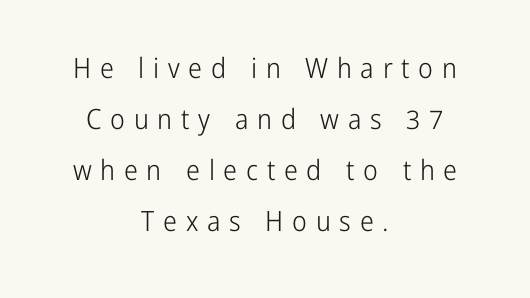
Q: Is the text bold? A: No.
Q: Is the text italic (slanted)? A: No, it is upright.
Q: Is the typeface a serif or a sans-serif typeface? A: Sans-serif.
Q: Is the text underlined? A: No.
Q: How is the paragraph aligned? A: Centered.
Q: Is the spacing between letters normal or unusually wide? A: Unusually wide.
Q: Width (condensed, normal, or wide)? A: Condensed.
Q: Stroke contrast? A: Low.
Q: x-height? A: Medium.
Q: Monospaced? A: No.
